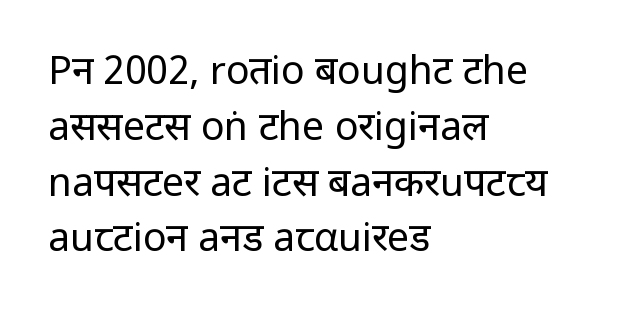
Q: Is the text bold? A: No.
Q: Is the text italic (slanted)? A: No, it is upright.
Q: Is the typeface a serif or a sans-serif typeface? A: Sans-serif.
Q: Is the text underlined? A: No.
Q: How is the paragraph aligned? A: Left-aligned.
Q: Is the spacing between letters normal or unusually wide? A: Normal.
Q: Is the spacing between lines tight, normal or loose? A: Normal.
Q: Width (condensed, normal, or wide)? A: Condensed.
Q: Stroke contrast? A: Low.
Q: x-height? A: Large.
Q: Monospaced? A: No.
